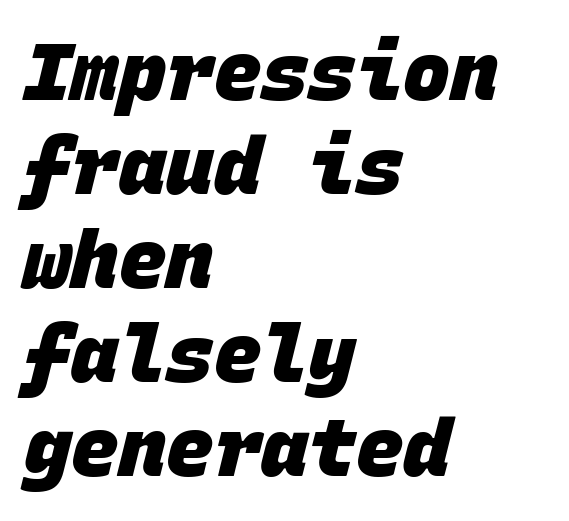
{"serif": "no", "bold": "yes", "weight": "heavy", "width": "normal", "stroke_contrast": "low", "x_height": "large", "monospaced": "yes", "underline": "no", "align": "left", "line_spacing_ratio": 1.19, "letter_spacing": "normal", "letter_spacing_em": 0.0, "glyph_px": 79}
